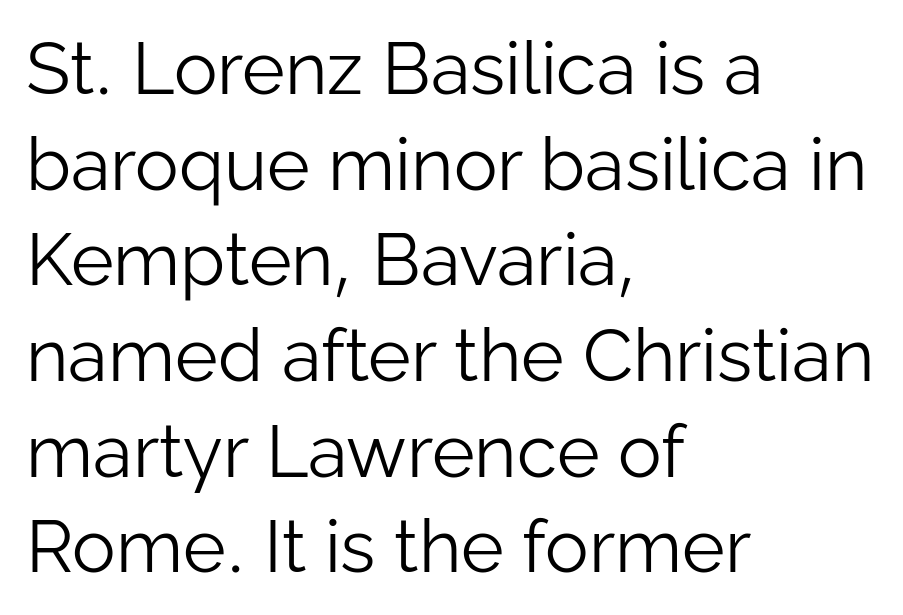
Q: Is the text bold? A: No.
Q: Is the text italic (slanted)? A: No, it is upright.
Q: Is the typeface a serif or a sans-serif typeface? A: Sans-serif.
Q: Is the text underlined? A: No.
Q: How is the paragraph aligned? A: Left-aligned.
Q: Is the spacing between letters normal or unusually wide? A: Normal.
Q: Is the spacing between lines tight, normal or loose? A: Normal.
Q: Width (condensed, normal, or wide)? A: Normal.
Q: Stroke contrast? A: Low.
Q: x-height? A: Medium.
Q: Monospaced? A: No.
